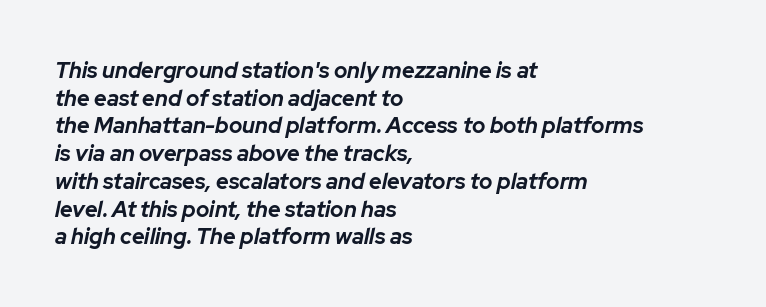
The image shows 22 px bold type, italic (leaning right); set left-aligned, normal line spacing (1.26x), normal letter spacing, not underlined.
